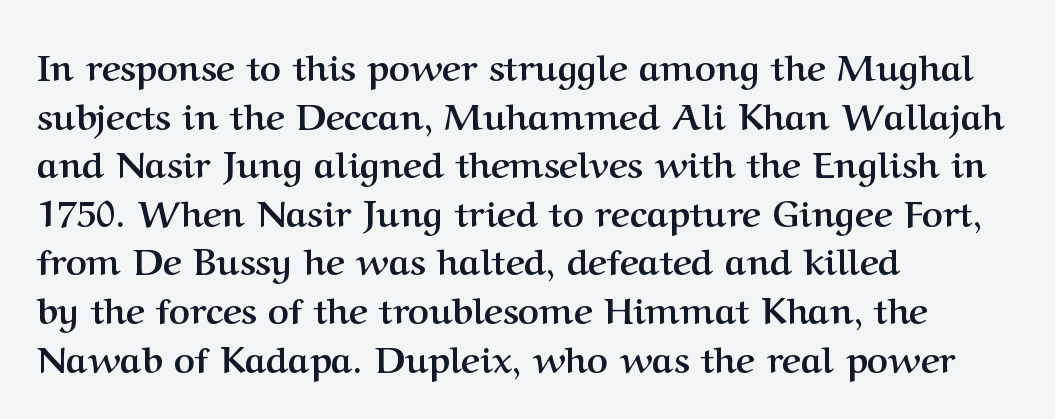
The image shows 36 px semibold serif type, upright; set left-aligned, normal line spacing (1.35x), normal letter spacing, not underlined; medium stroke contrast and a medium x-height.
